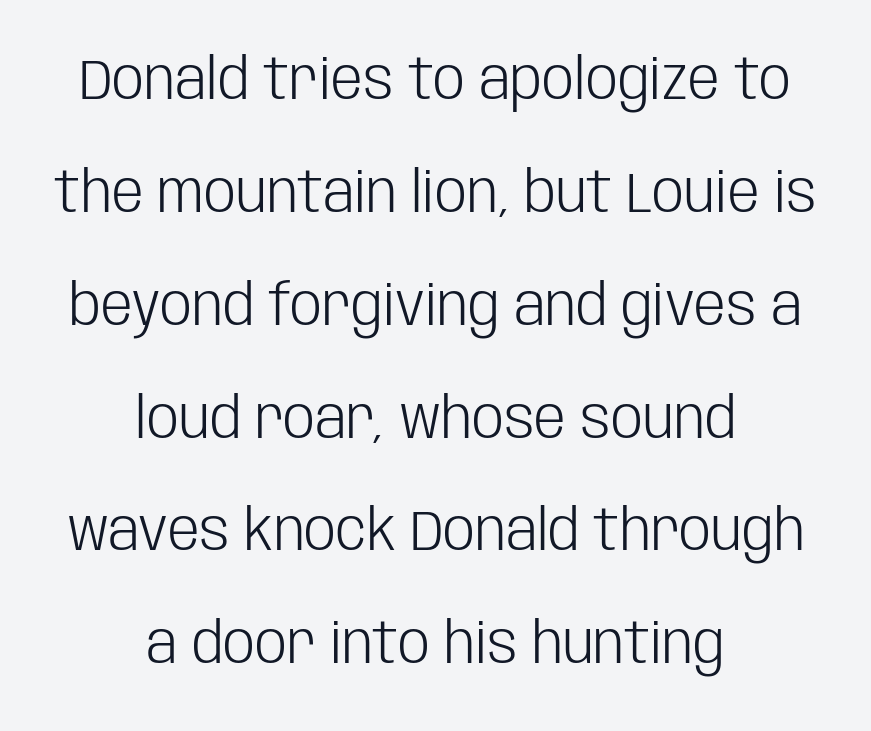
{"serif": "no", "italic": "no", "bold": "no", "weight": "light", "width": "condensed", "stroke_contrast": "low", "x_height": "large", "monospaced": "no", "underline": "no", "align": "center", "line_spacing": "loose", "line_spacing_ratio": 1.98, "letter_spacing": "normal", "letter_spacing_em": 0.0, "glyph_px": 57}
